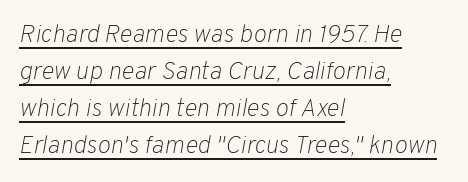
You can see a thin bar hugging the bottom of the glyphs. This is oblique type, the kind used for emphasis or titles. Notice how the passage keeps a crisp vertical edge on the left only. Standard letterfit; no display-style spreading of the glyphs. Unbolded letterforms with no extra heft. Summary of vertical rhythm: regular, with standard interline spacing.
